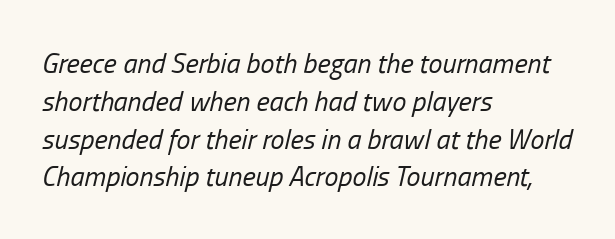
Casual observation: everything's shoved over to the left. Stems here are at most as thick as an everyday book face. The specimen reads as italic at a glance. A typesetter would call this proportional, since set widths differ per character. The strip under each line holds only bare page.
